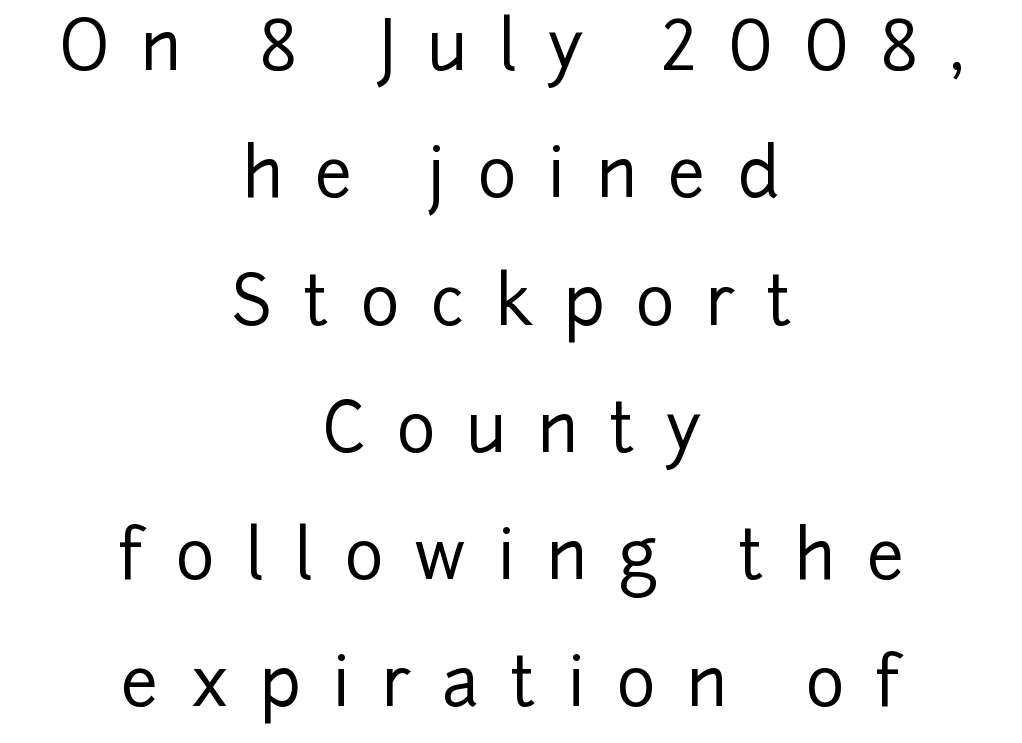
Serifs: no, the terminals of the letterforms are clean. Posture: straight, roman, zero tilt. Is the letter spacing exaggerated? Yes — the characters are pushed far apart. Rows of type keep a wide berth in the vertical direction.
